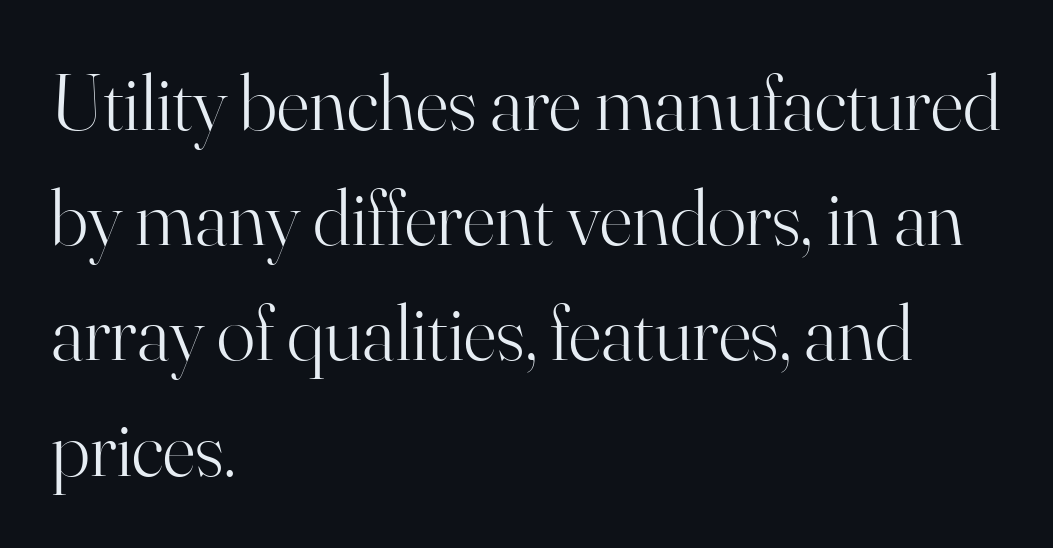
Every character sits straight up, as roman type does. The letterforms sit at book weight or below. A serif font was chosen for this passage. Which margin do the lines hug? The left one — the right edge is uneven.
